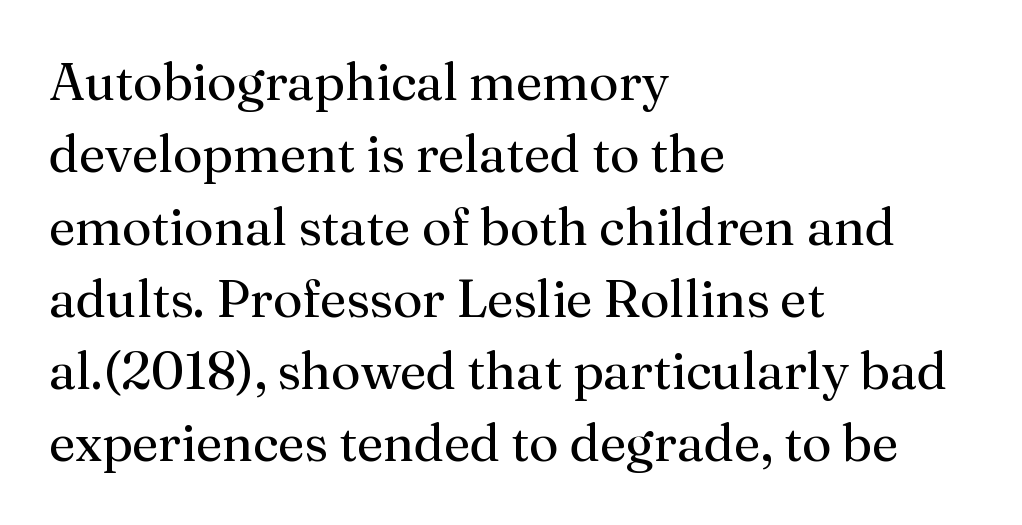
The image shows 52 px regular-weight serif type, upright; set left-aligned, normal line spacing (1.39x), normal letter spacing, not underlined; medium stroke contrast and a medium x-height.
